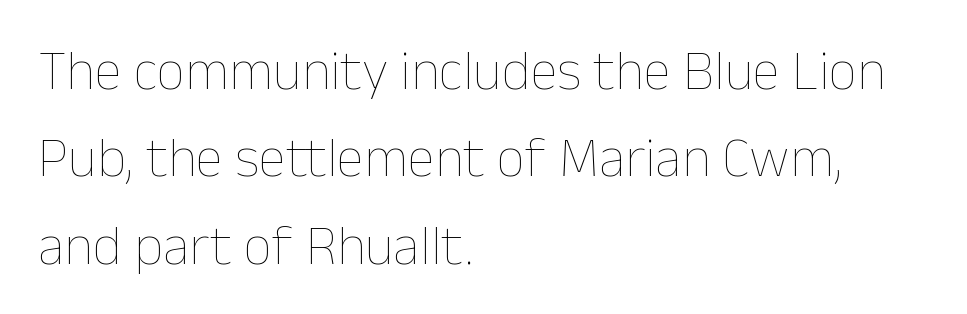
The image shows 56 px thin type, upright; set left-aligned, normal line spacing (1.56x), normal letter spacing, not underlined; low stroke contrast and a medium x-height.
